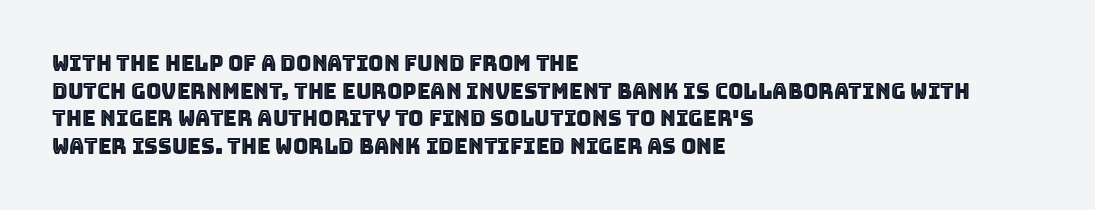
{"italic": "no", "underline": "no", "align": "left", "line_spacing": "normal", "line_spacing_ratio": 1.32, "letter_spacing": "normal", "letter_spacing_em": 0.0, "glyph_px": 21}
